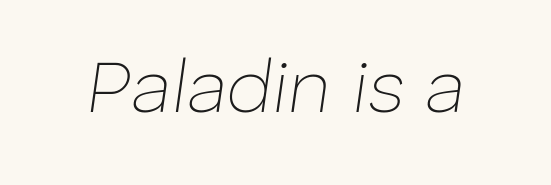
{"italic": "yes", "lean": "right", "slant_degrees": 8, "bold": "no", "weight": "thin", "width": "normal", "stroke_contrast": "low", "x_height": "medium", "monospaced": "no", "underline": "no", "letter_spacing": "normal", "letter_spacing_em": 0.0, "glyph_px": 74}
